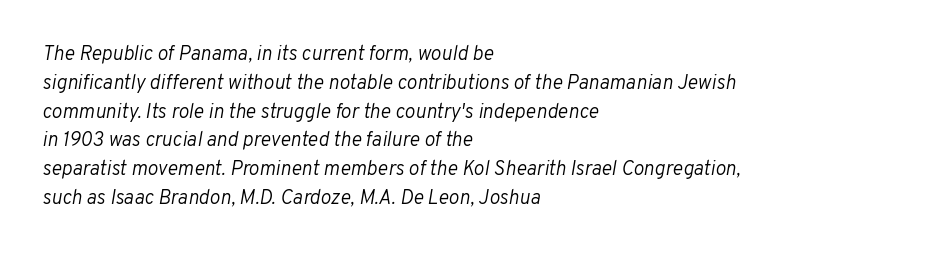
{"italic": "yes", "lean": "right", "slant_degrees": 10, "bold": "no", "underline": "no", "align": "left", "line_spacing": "normal", "line_spacing_ratio": 1.44, "letter_spacing": "normal", "letter_spacing_em": 0.0, "glyph_px": 20}
